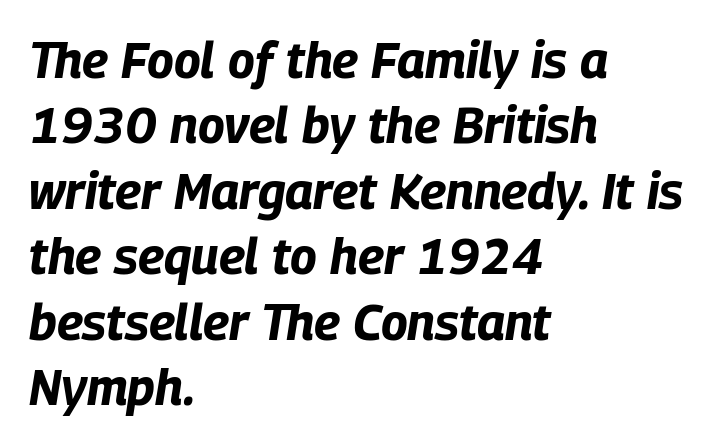
The image shows 50 px bold, condensed type, italic (leaning right); set left-aligned, normal line spacing (1.31x), normal letter spacing, not underlined; low stroke contrast and a large x-height.
